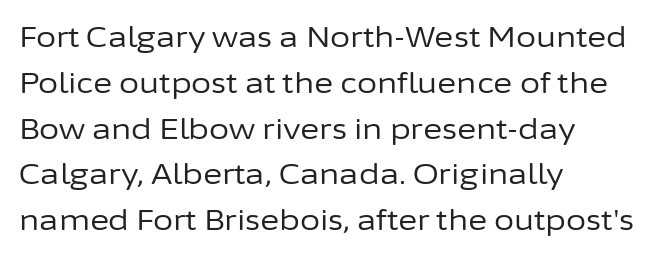
Observe the absence of serifs on each vertical stroke in this sample. Alignment: flush left. Descenders are the only things crossing below the line. This sample uses an upright cut, with every glyph sitting square on the baseline. Ink coverage per letter is moderate at most.
